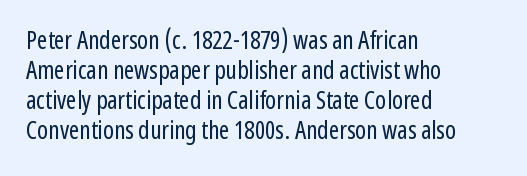
Q: Is the text bold? A: No.
Q: Is the text italic (slanted)? A: No, it is upright.
Q: Is the text underlined? A: No.
Q: How is the paragraph aligned? A: Left-aligned.
Q: Is the spacing between letters normal or unusually wide? A: Normal.
